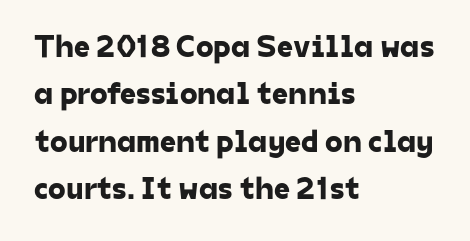
The space directly below the letters is spotless. Varying glyph widths throughout — classic text-font behaviour. The letterforms sit shoulder to shoulder at normal distance. Classification — sans serif. The space between consecutive lines is moderate. Every row of glyphs begins at an identical x-position on the left.
